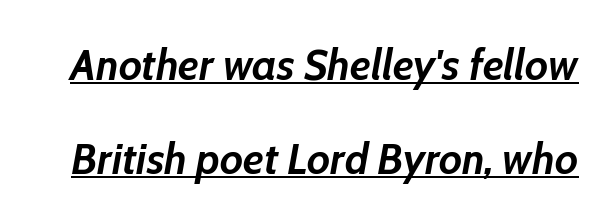
A dark, heavy texture on the line: the type is bold. Caption: lettering with a line underneath. Does the lettering tilt? It does — this is italic. Each letter keeps its own natural width here, so spacing adapts to shape. The type is set solid horizontally, with unmodified tracking. The vertical gap from one line to the next is large.
